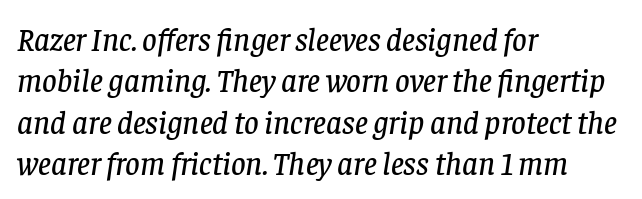
Q: Is the text italic (slanted)? A: Yes, it leans right by about 8 degrees.
Q: Is the typeface a serif or a sans-serif typeface? A: Serif.
Q: Is the text underlined? A: No.
Q: How is the paragraph aligned? A: Left-aligned.
Q: Is the spacing between letters normal or unusually wide? A: Normal.
Q: Is the spacing between lines tight, normal or loose? A: Normal.
Q: Width (condensed, normal, or wide)? A: Normal.
Q: Stroke contrast? A: Low.
Q: x-height? A: Large.
Q: Monospaced? A: No.
